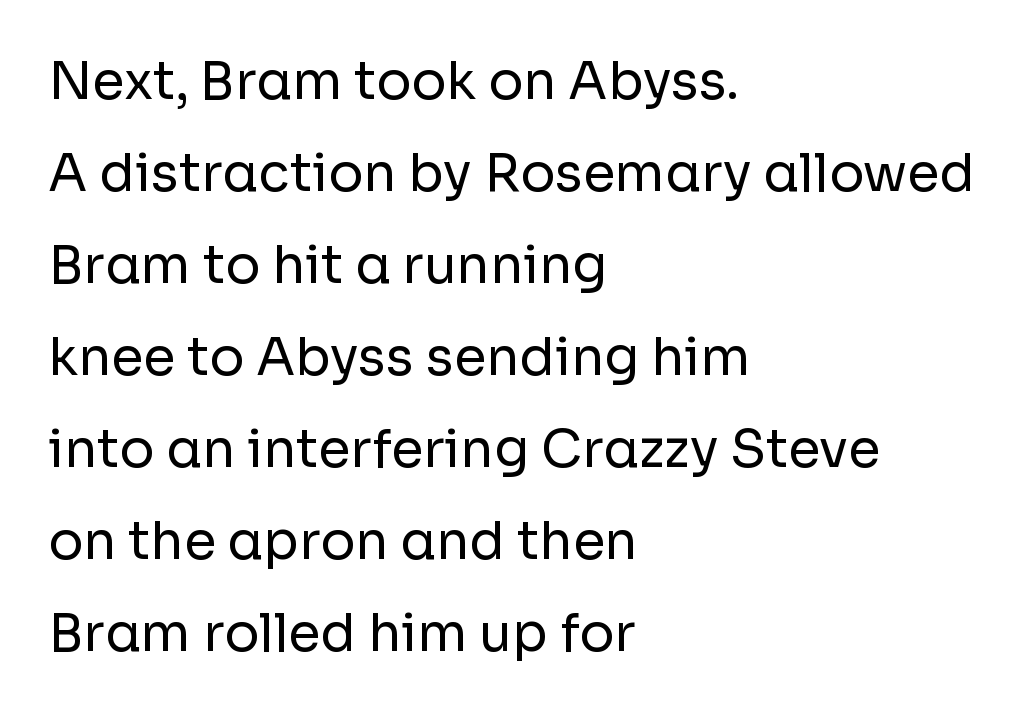
{"serif": "no", "italic": "no", "bold": "no", "weight": "regular", "width": "normal", "stroke_contrast": "low", "x_height": "medium", "monospaced": "no", "underline": "no", "align": "left", "line_spacing_ratio": 1.77, "letter_spacing": "normal", "letter_spacing_em": 0.0, "glyph_px": 52}
